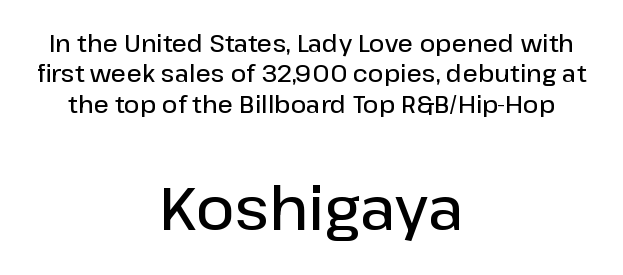
Q: Is the text bold? A: Semi-bold.
Q: Is the text italic (slanted)? A: No, it is upright.
Q: Is the typeface a serif or a sans-serif typeface? A: Sans-serif.
Q: Is the text underlined? A: No.
Q: How is the paragraph aligned? A: Centered.
Q: Is the spacing between letters normal or unusually wide? A: Normal.
Q: Is the spacing between lines tight, normal or loose? A: Normal.
Q: Which block of text is set in a larger size, the first (top) or the second (bottom)? A: The second (bottom) one.
Q: Width (condensed, normal, or wide)? A: Normal.
Q: Stroke contrast? A: Low.
Q: x-height? A: Medium.
Q: Monospaced? A: No.
